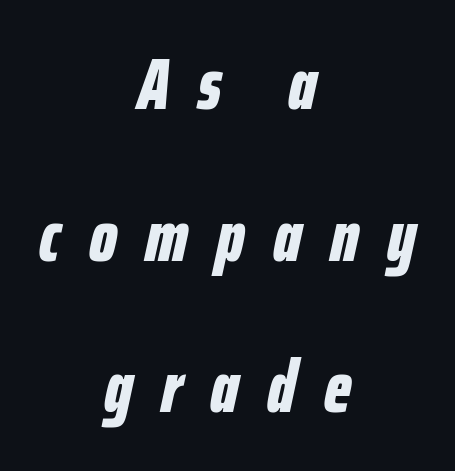
{"italic": "yes", "lean": "right", "slant_degrees": 12, "bold": "yes", "weight": "bold", "width": "condensed", "stroke_contrast": "low", "x_height": "medium", "monospaced": "no", "underline": "no", "align": "center", "line_spacing": "loose", "line_spacing_ratio": 2.05, "letter_spacing": "wide", "letter_spacing_em": 0.38, "glyph_px": 74}
